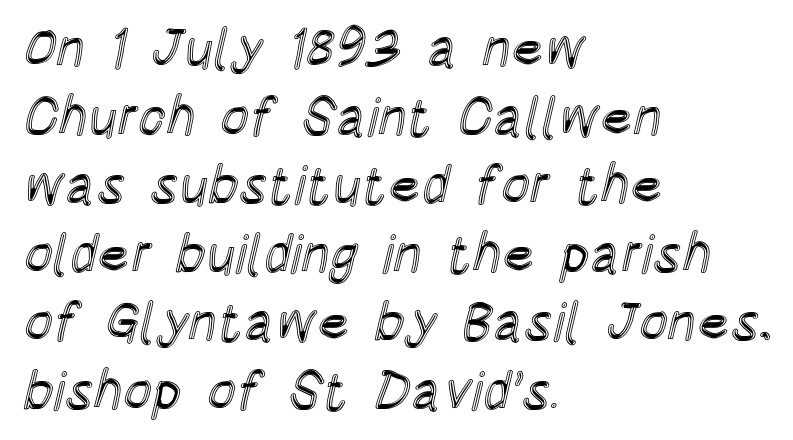
The image shows 54 px condensed type; set left-aligned, normal line spacing (1.27x), normal letter spacing, not underlined; a large x-height.
